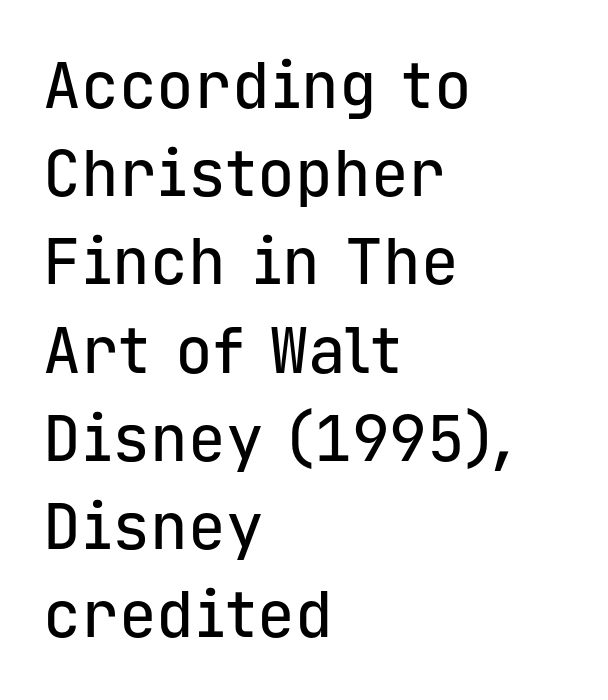
These lines are set flush left with a ragged right edge. This sample uses a sans-serif face. Beneath every word, the page is bare. The face used here is monospaced, like something from a code editor. Regarding leading, the lines here are spaced in the standard way. Students, note that the glyphs here touch the page at normal intervals.
